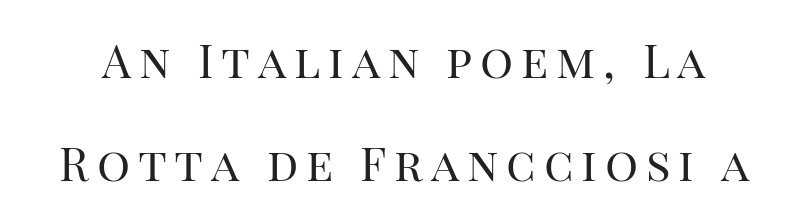
The image shows 46 px regular-weight serif type, upright; set loose line spacing (2.23x), not underlined; high stroke contrast and a large x-height.
